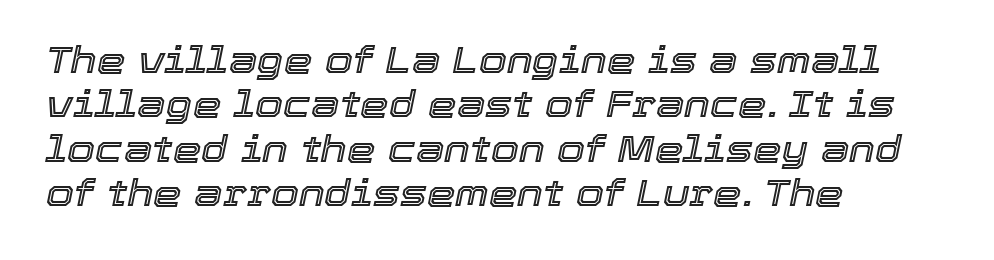
Q: Is the text italic (slanted)? A: Yes, it leans right by about 12 degrees.
Q: Is the text underlined? A: No.
Q: How is the paragraph aligned? A: Left-aligned.
Q: Is the spacing between letters normal or unusually wide? A: Normal.
Q: Width (condensed, normal, or wide)? A: Normal.
Q: x-height? A: Medium.
Q: Monospaced? A: No.
